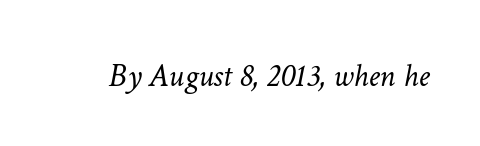
{"italic": "yes", "lean": "right", "slant_degrees": 11, "bold": "no", "weight": "light", "width": "normal", "stroke_contrast": "low", "x_height": "medium", "monospaced": "no", "underline": "no", "letter_spacing": "normal", "letter_spacing_em": 0.0, "glyph_px": 33}
